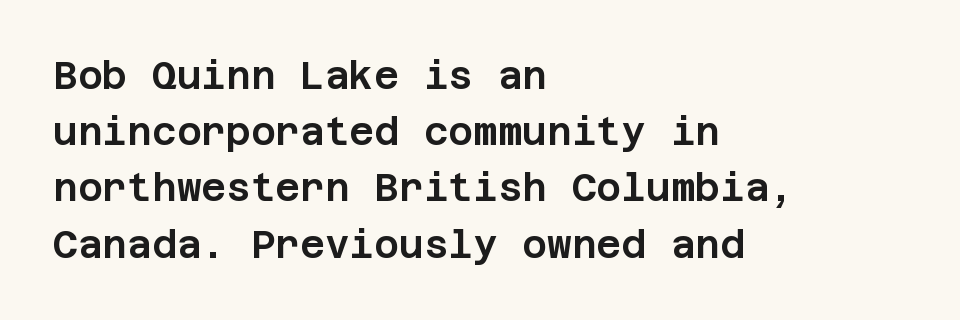
Each row of text sits above clean, open space. Successive baselines arrive at the customary interval. Notice how the stems are strictly vertical — no italics here. The compositor pushed each line to the left boundary. The designer went with a sans here, leaving each stem footless. The rendering keeps characters at their native spacing.
